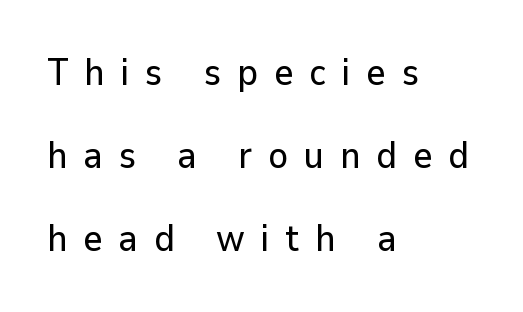
Horizontally, the lines are justified to the leading edge only. Designer's note — italics off, roman on. Are there feet on the stems? There aren't — it's a sans. Short note: letters widely spaced. Reading down the column, the eye jumps a long way to each next line.
